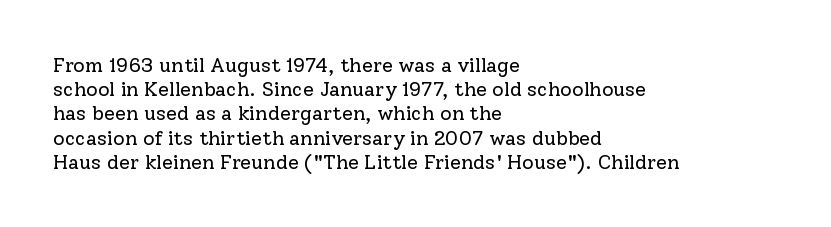
Q: Is the text bold? A: No.
Q: Is the text italic (slanted)? A: No, it is upright.
Q: Is the text underlined? A: No.
Q: How is the paragraph aligned? A: Left-aligned.
Q: Is the spacing between letters normal or unusually wide? A: Normal.
